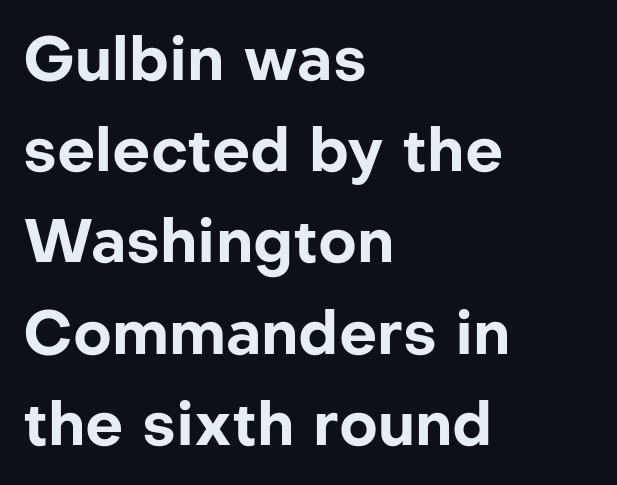
Q: Is the text bold? A: Yes.
Q: Is the text italic (slanted)? A: No, it is upright.
Q: Is the typeface a serif or a sans-serif typeface? A: Sans-serif.
Q: Is the text underlined? A: No.
Q: How is the paragraph aligned? A: Left-aligned.
Q: Is the spacing between letters normal or unusually wide? A: Normal.
Q: Is the spacing between lines tight, normal or loose? A: Normal.
Q: Width (condensed, normal, or wide)? A: Normal.
Q: Stroke contrast? A: Low.
Q: x-height? A: Medium.
Q: Monospaced? A: No.
